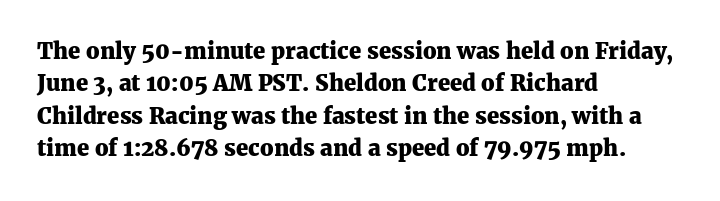
Q: Is the text bold? A: Yes.
Q: Is the text italic (slanted)? A: No, it is upright.
Q: Is the text underlined? A: No.
Q: How is the paragraph aligned? A: Left-aligned.
Q: Is the spacing between letters normal or unusually wide? A: Normal.
Q: Is the spacing between lines tight, normal or loose? A: Normal.
